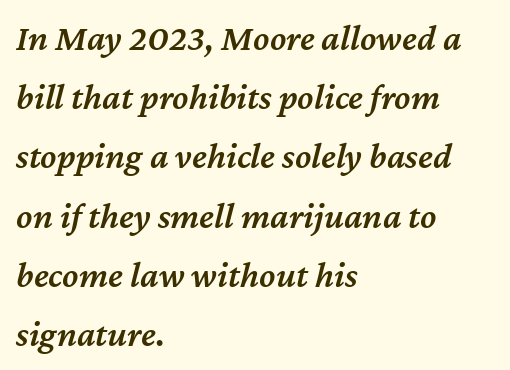
This sample has the flowing, uneven cadence of proportional lettering. Left-aligned paragraph, ragged on the right. A normal amount of white space separates one row of letters from the next. In terms of posture, this sample is oblique. Glyph-to-glyph distance matches everyday printed text.
